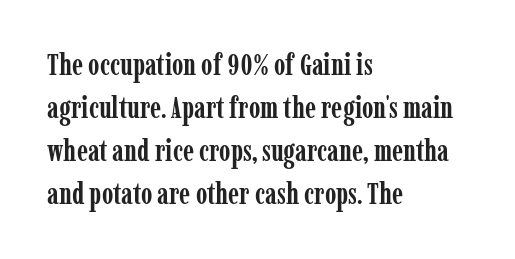
{"serif": "yes", "italic": "no", "bold": "yes", "weight": "semibold", "width": "condensed", "stroke_contrast": "low", "x_height": "medium", "monospaced": "no", "underline": "no", "align": "left", "line_spacing": "normal", "line_spacing_ratio": 1.48, "letter_spacing": "normal", "letter_spacing_em": 0.0, "glyph_px": 29}
